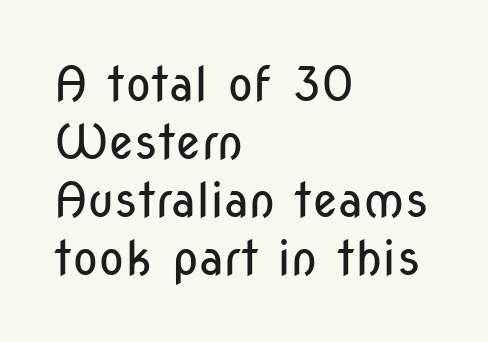
The image shows 48 px regular-weight, condensed sans-serif type, upright; set left-aligned, line spacing 1.21x, normal letter spacing, not underlined; low stroke contrast and a medium x-height.
